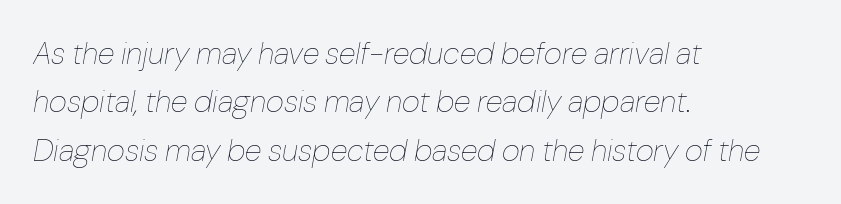
{"italic": "yes", "lean": "right", "slant_degrees": 10, "bold": "no", "weight": "thin", "width": "normal", "stroke_contrast": "low", "x_height": "medium", "monospaced": "no", "underline": "no", "align": "left", "line_spacing": "normal", "line_spacing_ratio": 1.56, "letter_spacing": "normal", "letter_spacing_em": 0.0, "glyph_px": 31}
